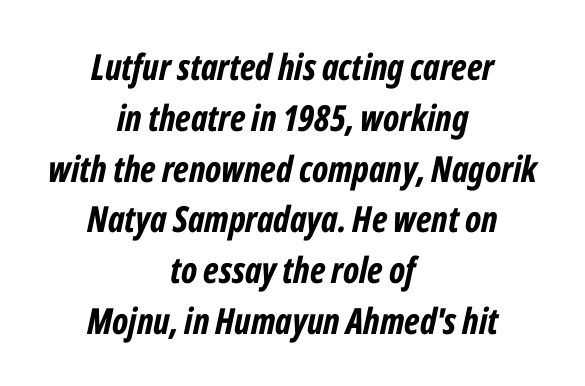
Q: Is the text bold? A: Yes.
Q: Is the text italic (slanted)? A: Yes, it leans right by about 12 degrees.
Q: Is the text underlined? A: No.
Q: How is the paragraph aligned? A: Centered.
Q: Is the spacing between letters normal or unusually wide? A: Normal.
Q: Is the spacing between lines tight, normal or loose? A: Normal.
Q: Width (condensed, normal, or wide)? A: Condensed.
Q: Stroke contrast? A: Low.
Q: x-height? A: Medium.
Q: Monospaced? A: No.
